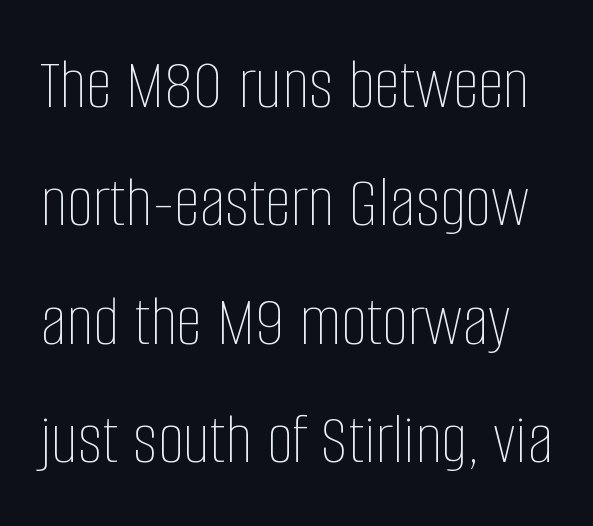
The specimen reads as upright at a glance. The strip under each line holds only bare page. You could call the tracking neutral — neither tight nor loose. The typeface has the unassuming heft of standard copy or less. This sample has the flowing, uneven cadence of proportional lettering. This block has exactly the height ordinary leading produces.
